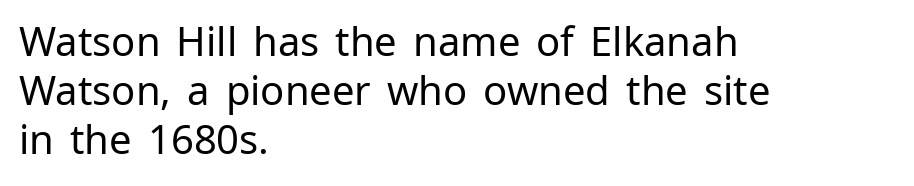
Character widths vary here, with narrow letters taking less room than wide ones. Typeset ragged right — the left edge is the straight one. Stroke mass is kept to a normal reading level or below. Anything drawn beneath the words? Only blank space. This is the regular roman posture of the typeface. Check where the strokes stop: nothing finishes them off — pure sans.
